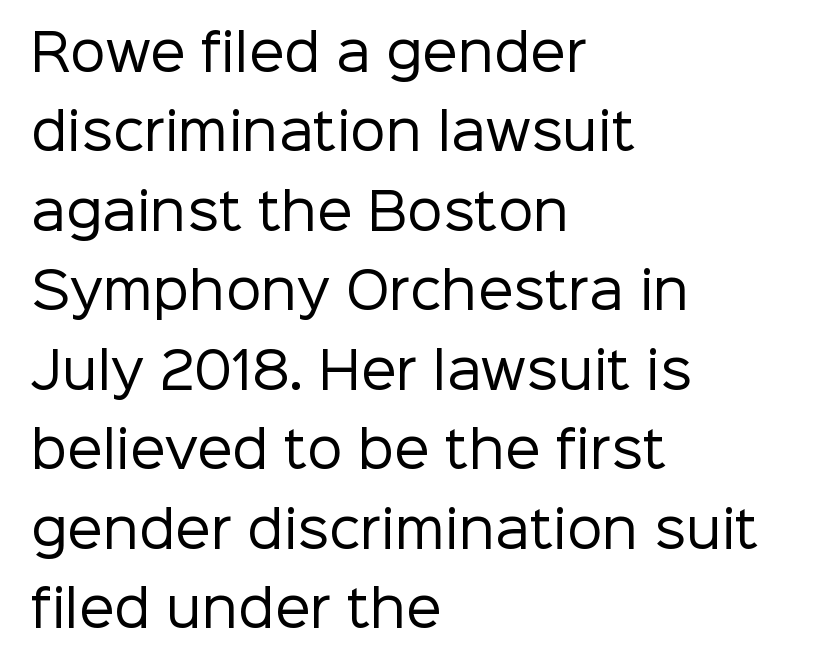
Q: Is the text bold? A: No.
Q: Is the text italic (slanted)? A: No, it is upright.
Q: Is the typeface a serif or a sans-serif typeface? A: Sans-serif.
Q: Is the text underlined? A: No.
Q: How is the paragraph aligned? A: Left-aligned.
Q: Is the spacing between letters normal or unusually wide? A: Normal.
Q: Is the spacing between lines tight, normal or loose? A: Normal.
Q: Width (condensed, normal, or wide)? A: Normal.
Q: Stroke contrast? A: Low.
Q: x-height? A: Medium.
Q: Monospaced? A: No.
